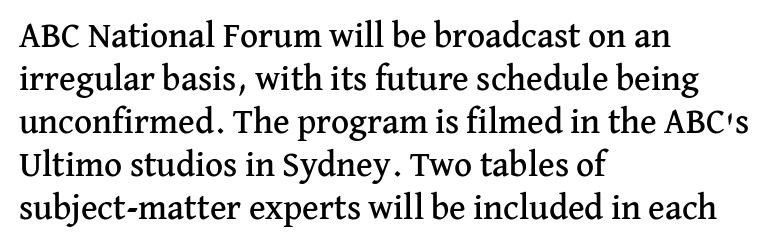
The image shows 35 px serif type, upright; set left-aligned, line spacing 1.23x, normal letter spacing, not underlined; medium stroke contrast and a medium x-height.
